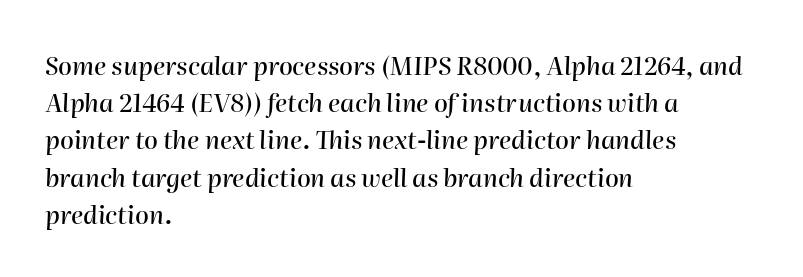
Q: Is the text italic (slanted)? A: Yes, it leans right by about 2 degrees.
Q: Is the text underlined? A: No.
Q: How is the paragraph aligned? A: Left-aligned.
Q: Is the spacing between letters normal or unusually wide? A: Normal.
Q: Is the spacing between lines tight, normal or loose? A: Normal.
